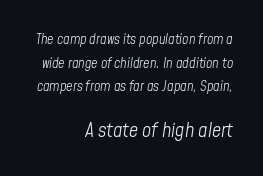
{"italic": "yes", "lean": "right", "slant_degrees": 8, "bold": "no", "underline": "no", "align": "right", "line_spacing": "normal", "line_spacing_ratio": 1.68, "letter_spacing": "normal", "letter_spacing_em": 0.0, "larger_block": "second", "size_ratio": 1.43, "glyph_px": 20}
